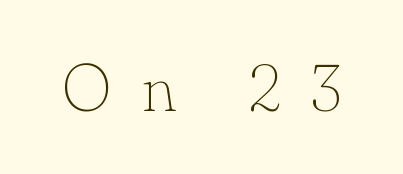
Q: Is the text bold? A: No.
Q: Is the text italic (slanted)? A: No, it is upright.
Q: Is the typeface a serif or a sans-serif typeface? A: Serif.
Q: Is the text underlined? A: No.
Q: Is the spacing between letters normal or unusually wide? A: Unusually wide.
Q: Width (condensed, normal, or wide)? A: Normal.
Q: Stroke contrast? A: Low.
Q: x-height? A: Small.
Q: Monospaced? A: No.
